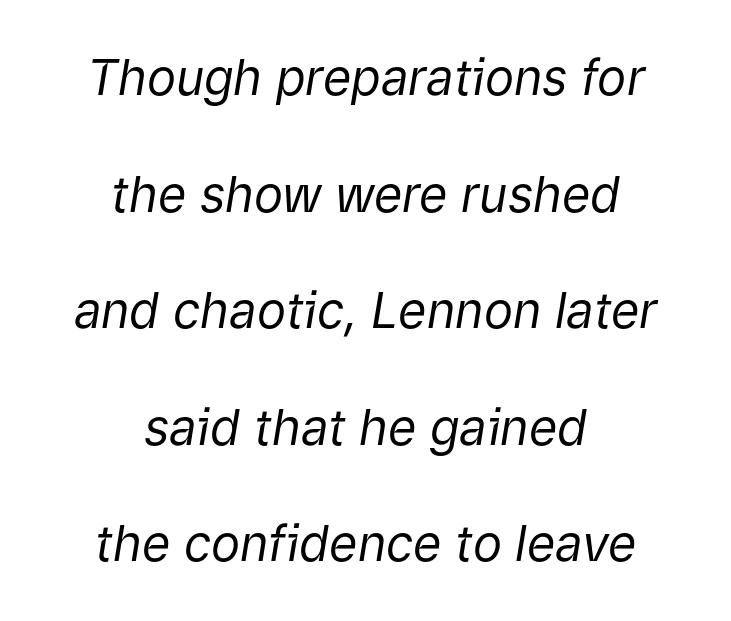
Is the stroke heavy? The answer is a plain regular-or-lighter. You could not count columns in this text — the font is proportionally spaced. Which margin do the lines hug? Neither — every line sits in the middle. Notice how the stems are inclined rather than vertical — that's the hallmark of italics. Regarding leading, the lines here are spaced well apart. Nothing unusual about the tracking: characters are spaced as the font intends.
